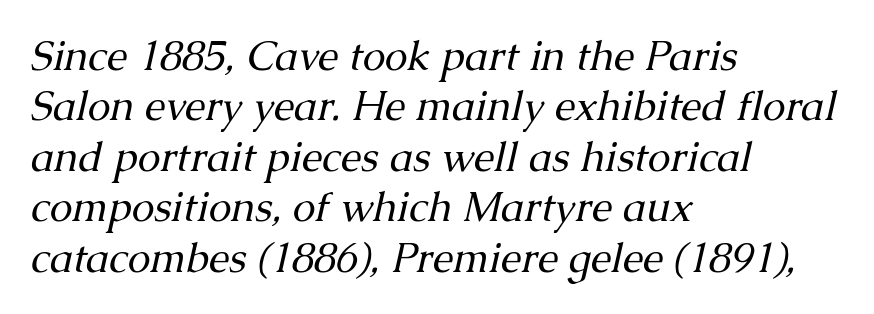
Q: Is the text bold? A: No.
Q: Is the text italic (slanted)? A: Yes, it leans right by about 13 degrees.
Q: Is the typeface a serif or a sans-serif typeface? A: Serif.
Q: Is the text underlined? A: No.
Q: How is the paragraph aligned? A: Left-aligned.
Q: Is the spacing between letters normal or unusually wide? A: Normal.
Q: Width (condensed, normal, or wide)? A: Normal.
Q: Stroke contrast? A: Medium.
Q: x-height? A: Medium.
Q: Monospaced? A: No.
